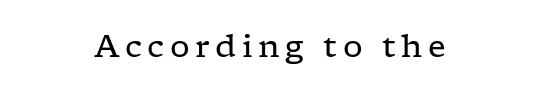
{"serif": "yes", "italic": "no", "bold": "no", "weight": "regular", "width": "wide", "stroke_contrast": "low", "x_height": "medium", "monospaced": "no", "underline": "no", "align": "center", "glyph_px": 31}
